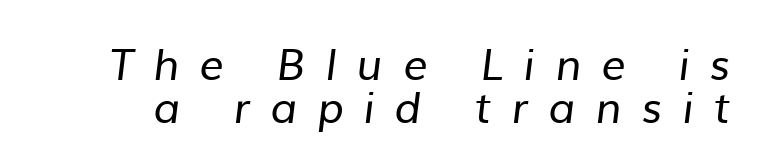
Q: Is the text bold? A: No.
Q: Is the typeface a serif or a sans-serif typeface? A: Sans-serif.
Q: Is the text underlined? A: No.
Q: Is the spacing between letters normal or unusually wide? A: Unusually wide.
Q: Is the spacing between lines tight, normal or loose? A: Tight.
Q: Width (condensed, normal, or wide)? A: Normal.
Q: Stroke contrast? A: Low.
Q: x-height? A: Medium.
Q: Monospaced? A: No.
